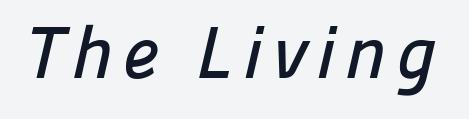
{"serif": "no", "width": "normal", "stroke_contrast": "low", "x_height": "medium", "monospaced": "no", "underline": "no", "glyph_px": 74}
